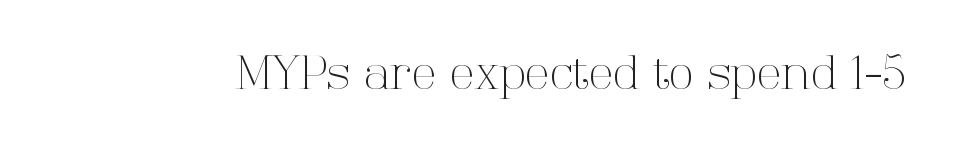
{"serif": "yes", "italic": "no", "bold": "no", "weight": "light", "width": "normal", "stroke_contrast": "high", "x_height": "medium", "monospaced": "no", "underline": "no", "letter_spacing": "normal", "letter_spacing_em": 0.0, "glyph_px": 46}
